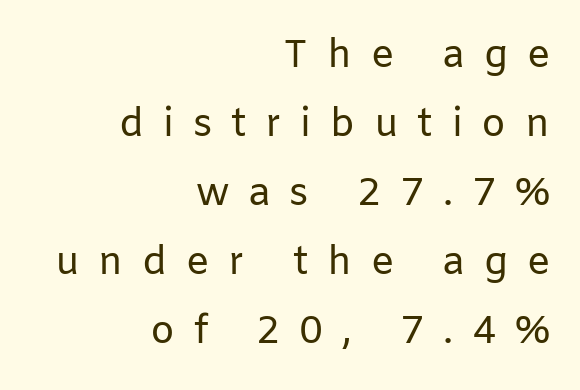
The image shows 39 px regular-weight sans-serif type, upright; set right-aligned, line spacing 1.77x, unusually wide letter spacing (+0.48 em), not underlined; low stroke contrast and a medium x-height.
